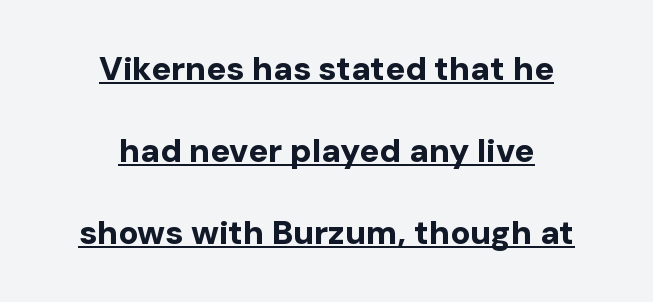
Type style note: lacks serifs. Heavy, bold letterforms. What's the leading like? Stretched, with rows far apart. Students, observe the line beneath the letters — that is underlining.
